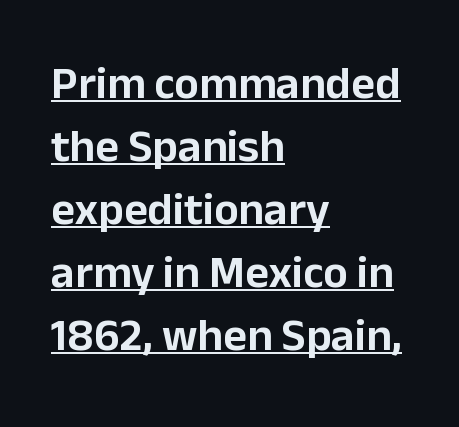
The image shows 46 px sans-serif type, upright; set left-aligned, normal line spacing (1.37x), normal letter spacing, underlined; low stroke contrast and a medium x-height.
